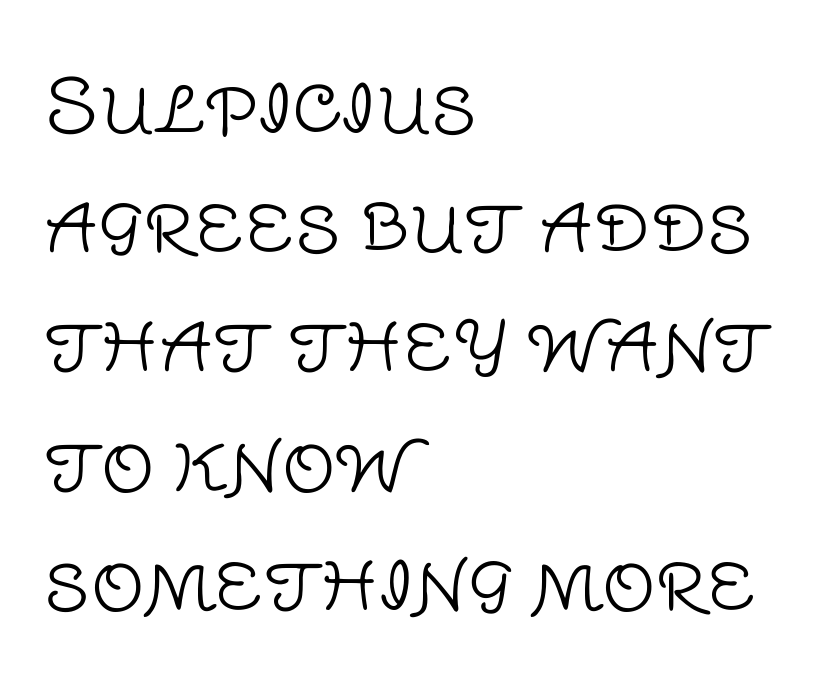
Q: Is the text bold? A: No.
Q: Is the text italic (slanted)? A: Yes.
Q: Is the typeface a serif or a sans-serif typeface? A: Sans-serif.
Q: Is the text underlined? A: No.
Q: How is the paragraph aligned? A: Left-aligned.
Q: Is the spacing between letters normal or unusually wide? A: Normal.
Q: Is the spacing between lines tight, normal or loose? A: Normal.
Q: Width (condensed, normal, or wide)? A: Normal.
Q: Stroke contrast? A: Low.
Q: x-height? A: Large.
Q: Monospaced? A: No.
